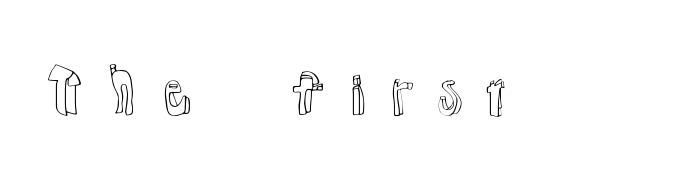
Italic? Not at all — the glyphs are vertical. The passage shown is not underscored anywhere. Spacing verdict: proportional, widths tailored to each character. Tracking here is generous; glyphs stand well apart from one another.
